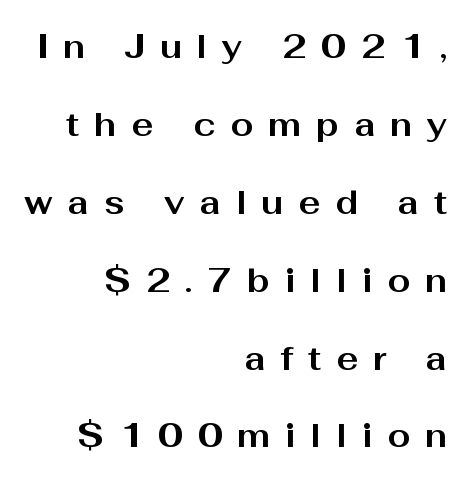
Q: Is the text bold? A: Yes.
Q: Is the text italic (slanted)? A: No, it is upright.
Q: Is the typeface a serif or a sans-serif typeface? A: Sans-serif.
Q: Is the text underlined? A: No.
Q: How is the paragraph aligned? A: Right-aligned.
Q: Is the spacing between letters normal or unusually wide? A: Unusually wide.
Q: Is the spacing between lines tight, normal or loose? A: Loose.
Q: Width (condensed, normal, or wide)? A: Wide.
Q: Stroke contrast? A: Medium.
Q: x-height? A: Medium.
Q: Monospaced? A: No.
